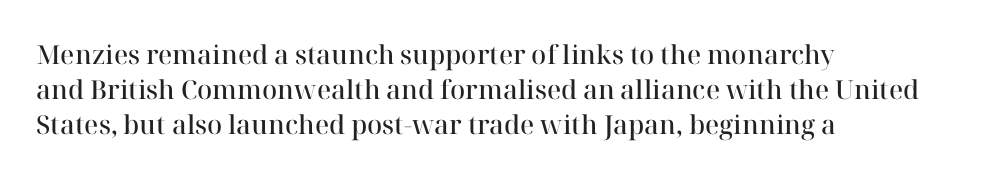
{"italic": "no", "bold": "semi", "underline": "no", "align": "left", "line_spacing": "normal", "line_spacing_ratio": 1.35, "letter_spacing": "normal", "letter_spacing_em": 0.0, "glyph_px": 26}
